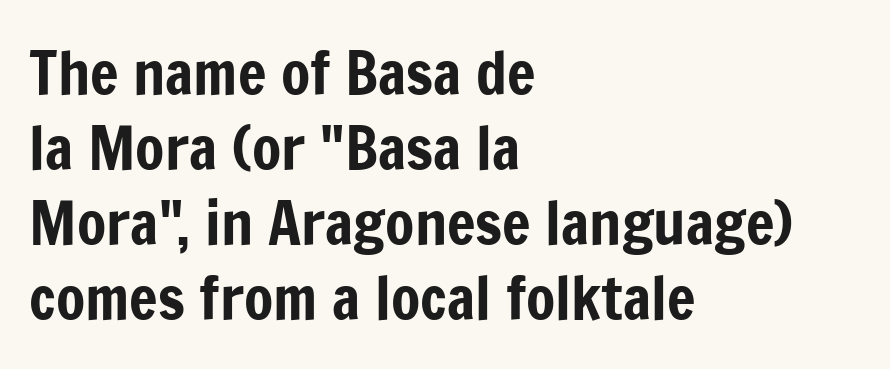
Q: Is the text italic (slanted)? A: No, it is upright.
Q: Is the typeface a serif or a sans-serif typeface? A: Sans-serif.
Q: Is the text underlined? A: No.
Q: How is the paragraph aligned? A: Left-aligned.
Q: Is the spacing between letters normal or unusually wide? A: Normal.
Q: Is the spacing between lines tight, normal or loose? A: Normal.
Q: Width (condensed, normal, or wide)? A: Condensed.
Q: Stroke contrast? A: Low.
Q: x-height? A: Medium.
Q: Monospaced? A: No.
